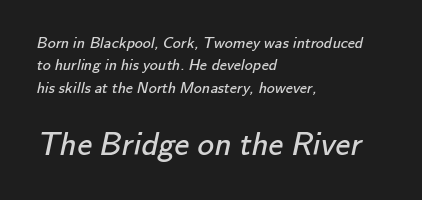
The image shows 33 px regular-weight sans-serif type; set left-aligned, normal line spacing (1.4x), normal letter spacing, not underlined; the second (bottom) block is 2.06x larger; low stroke contrast and a small x-height.
